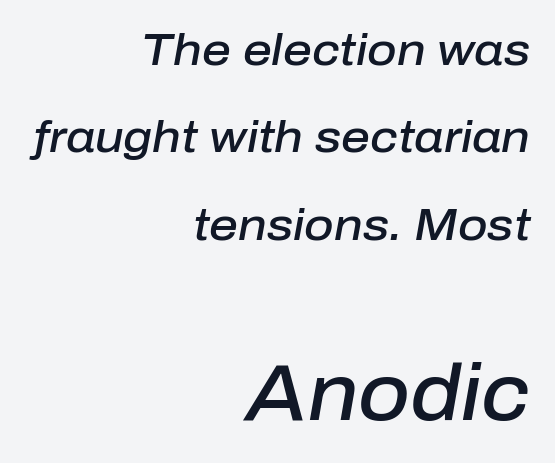
{"italic": "yes", "lean": "right", "slant_degrees": 10, "bold": "semi", "weight": "semibold", "width": "normal", "stroke_contrast": "low", "x_height": "medium", "monospaced": "no", "underline": "no", "align": "right", "line_spacing": "loose", "line_spacing_ratio": 1.94, "letter_spacing": "normal", "letter_spacing_em": 0.0, "larger_block": "second", "size_ratio": 1.76, "glyph_px": 79}
